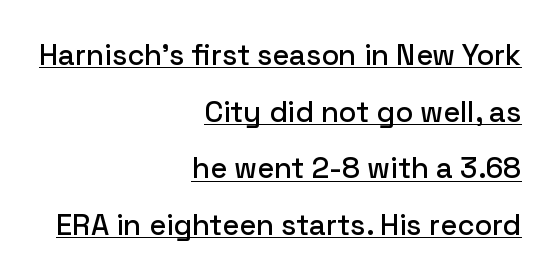
You can see a thin bar hugging the bottom of the glyphs. Nobody touched the tracking dial on this one. The leading is generous, giving the passage an open texture. Is the block centered? No — it sits flush against the right margin.
